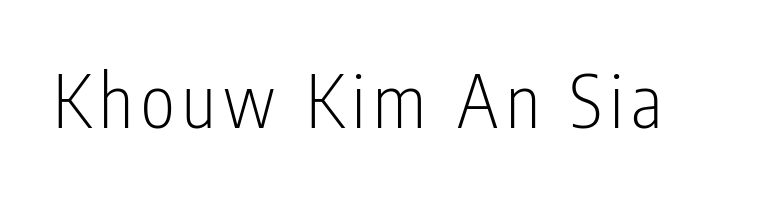
The image shows 72 px light, condensed sans-serif type, upright; set not underlined; low stroke contrast and a medium x-height.
